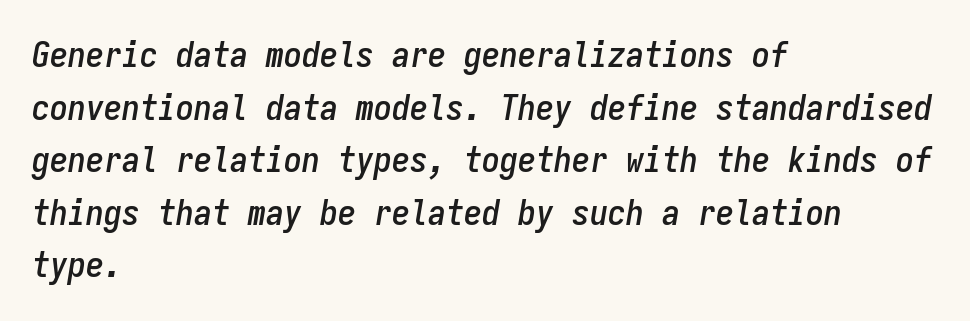
The image shows 36 px condensed type, italic (leaning right), monospaced; set left-aligned, normal line spacing (1.46x), normal letter spacing, not underlined; low stroke contrast and a medium x-height.
